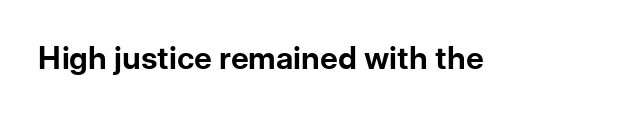
Q: Is the text bold? A: Yes.
Q: Is the text italic (slanted)? A: No, it is upright.
Q: Is the typeface a serif or a sans-serif typeface? A: Sans-serif.
Q: Is the text underlined? A: No.
Q: Is the spacing between letters normal or unusually wide? A: Normal.
Q: Width (condensed, normal, or wide)? A: Normal.
Q: Stroke contrast? A: Low.
Q: x-height? A: Medium.
Q: Monospaced? A: No.
